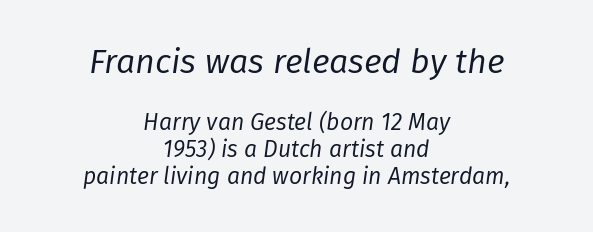
{"italic": "yes", "lean": "right", "slant_degrees": 8, "bold": "no", "weight": "regular", "width": "normal", "stroke_contrast": "low", "x_height": "medium", "monospaced": "no", "underline": "no", "align": "center", "line_spacing_ratio": 1.17, "letter_spacing": "normal", "letter_spacing_em": 0.0, "larger_block": "first", "size_ratio": 1.48, "glyph_px": 34}
